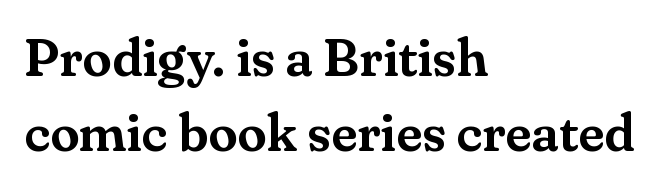
Q: Is the text italic (slanted)? A: No, it is upright.
Q: Is the typeface a serif or a sans-serif typeface? A: Serif.
Q: Is the text underlined? A: No.
Q: How is the paragraph aligned? A: Left-aligned.
Q: Is the spacing between letters normal or unusually wide? A: Normal.
Q: Is the spacing between lines tight, normal or loose? A: Normal.
Q: Width (condensed, normal, or wide)? A: Normal.
Q: Stroke contrast? A: Medium.
Q: x-height? A: Small.
Q: Monospaced? A: No.
